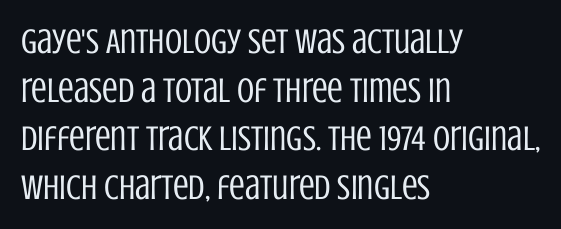
Q: Is the text bold? A: No.
Q: Is the text italic (slanted)? A: No, it is upright.
Q: Is the typeface a serif or a sans-serif typeface? A: Sans-serif.
Q: Is the text underlined? A: No.
Q: How is the paragraph aligned? A: Left-aligned.
Q: Is the spacing between letters normal or unusually wide? A: Normal.
Q: Is the spacing between lines tight, normal or loose? A: Normal.
Q: Width (condensed, normal, or wide)? A: Condensed.
Q: Stroke contrast? A: Low.
Q: x-height? A: Large.
Q: Monospaced? A: No.
